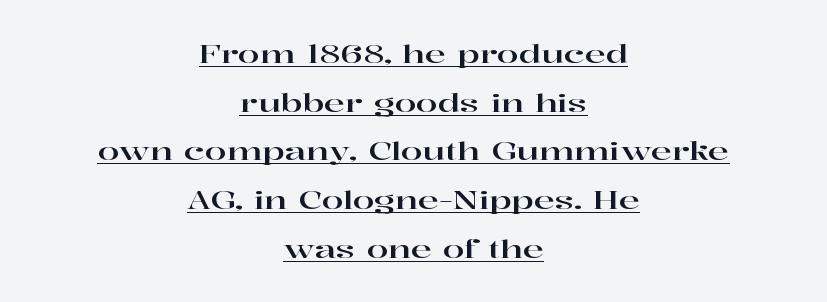
The image shows 25 px text type, upright; set centered, loose line spacing (1.95x), normal letter spacing, underlined.
